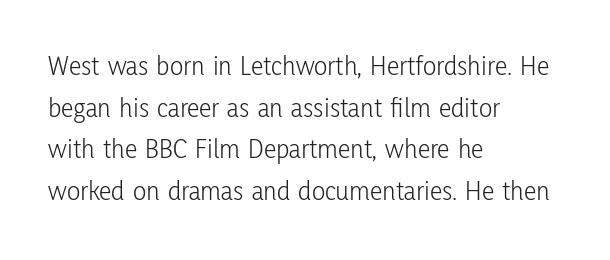
No extra tracking has been applied to these lines. Do the characters align in a grid? No, the font is proportional. The space beneath each line is pristine and unruled. Serif or sans? Sans — the stroke terminals are bare. Line spacing here is normal. Upright lettering throughout.
